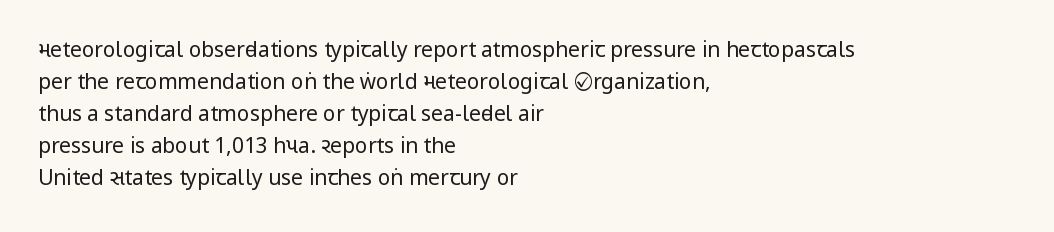
Vertical strokes here are truly vertical. The paragraph has a hard left edge and a soft right edge. The rendering uses a moderate line-height, typical for paragraphs. The cut favours lightness, reaching ordinary text weight at its darkest.
